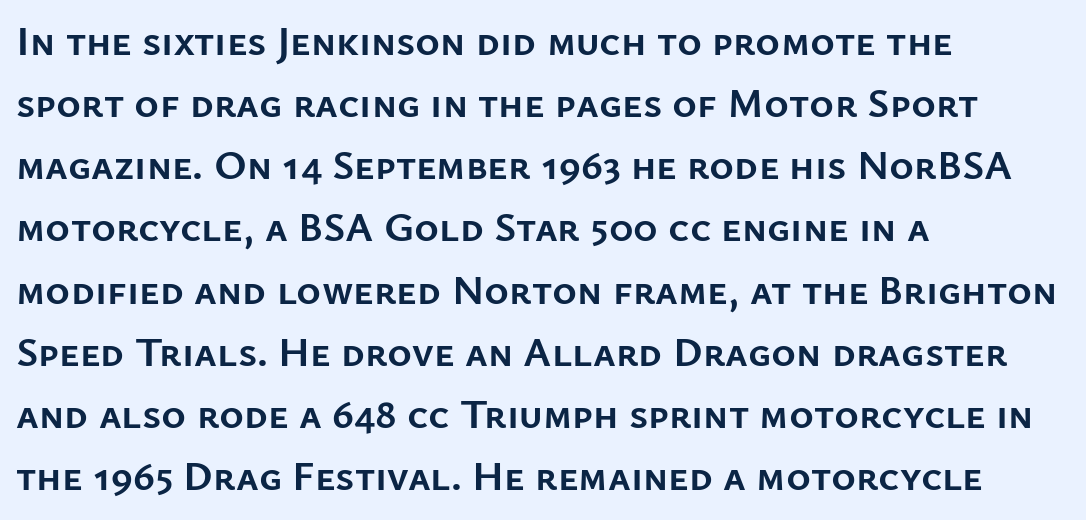
Q: Is the text bold? A: Yes.
Q: Is the text italic (slanted)? A: No, it is upright.
Q: Is the typeface a serif or a sans-serif typeface? A: Sans-serif.
Q: Is the text underlined? A: No.
Q: How is the paragraph aligned? A: Left-aligned.
Q: Is the spacing between letters normal or unusually wide? A: Normal.
Q: Is the spacing between lines tight, normal or loose? A: Normal.
Q: Width (condensed, normal, or wide)? A: Normal.
Q: Stroke contrast? A: Low.
Q: x-height? A: Medium.
Q: Monospaced? A: No.
